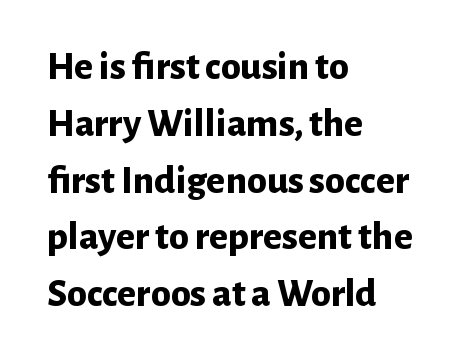
Type without underlining. Notice how thick the strokes are: this is what a full bold looks like. Spacing verdict: proportional, widths tailored to each character. Stroke terminals: plain, sans-serif. Visually the block forms a straight wall on the left and a jagged coastline on the right. Italic? Not at all — the glyphs are vertical.
